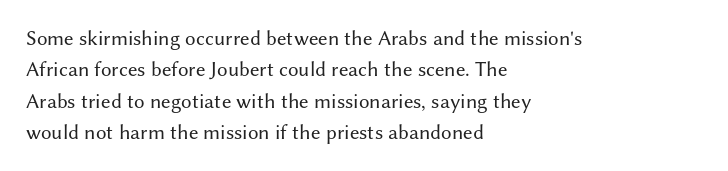
{"italic": "no", "bold": "no", "underline": "no", "align": "left", "line_spacing": "normal", "line_spacing_ratio": 1.49, "letter_spacing": "normal", "letter_spacing_em": 0.0, "glyph_px": 21}
